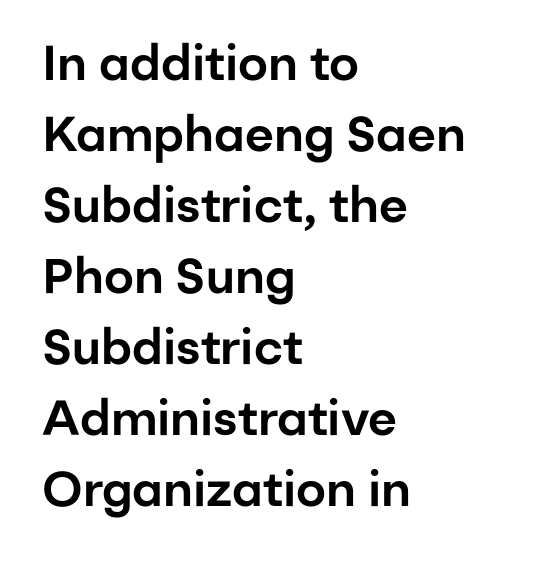
{"serif": "no", "italic": "no", "width": "normal", "stroke_contrast": "low", "x_height": "medium", "monospaced": "no", "underline": "no", "align": "left", "line_spacing": "normal", "line_spacing_ratio": 1.45, "letter_spacing": "normal", "letter_spacing_em": 0.0, "glyph_px": 49}
